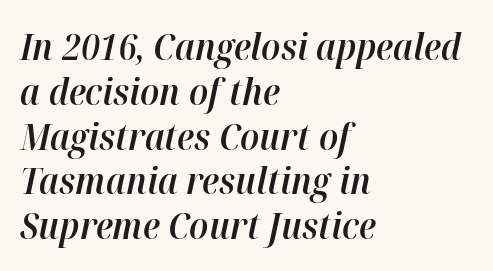
Underlining? Definitely not there. Words appear dense and cohesive because spacing is normal. Does the weight exceed regular? Yes, but only to semibold. A typesetter would call this proportional, since set widths differ per character. Posture: slanted.
